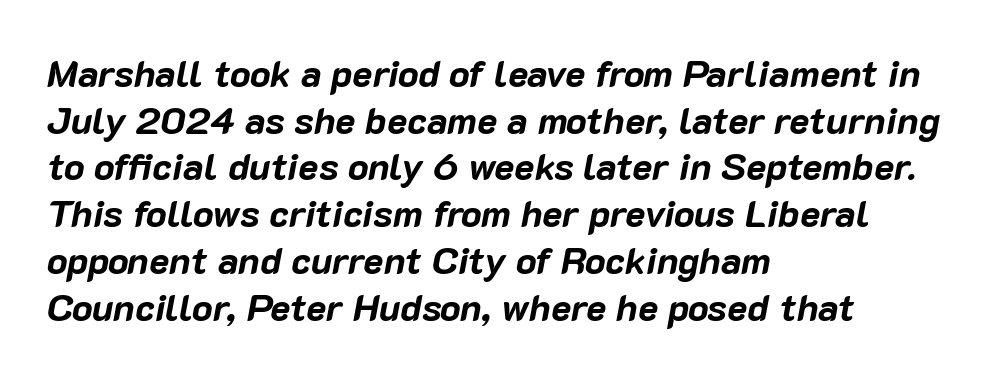
Compared with a centered layout, this one pins lines to the left instead. Characters follow at the spacing the type designer built in. Bare-footed words on every line. In terms of posture, this sample is oblique. Spacing verdict: proportional, widths tailored to each character. Every letter is thick-stroked: bold, no question.
